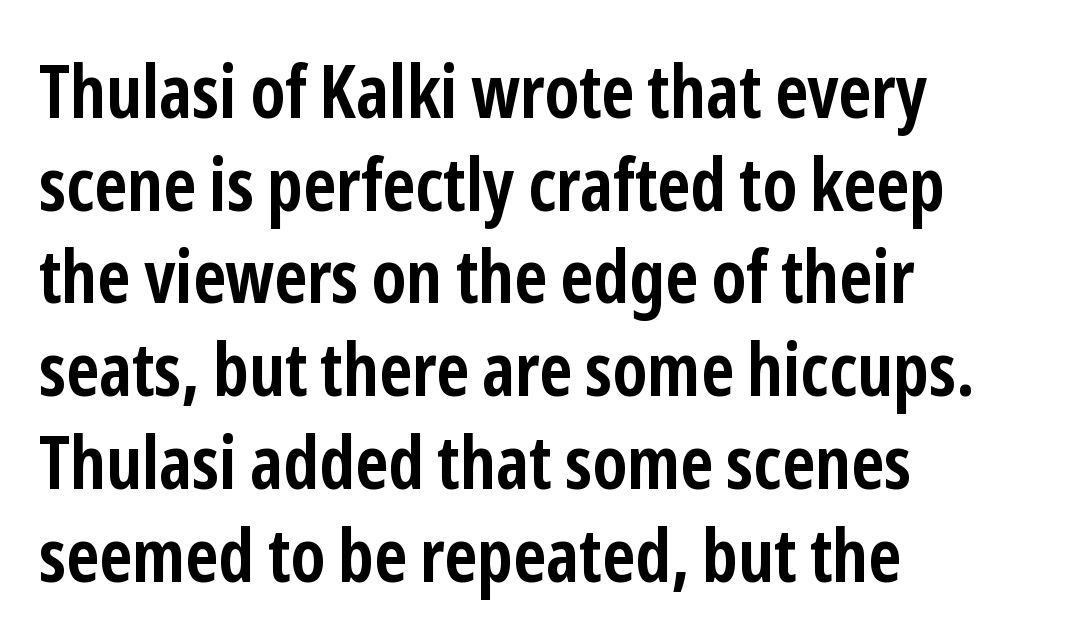
{"serif": "no", "italic": "no", "bold": "yes", "weight": "semibold", "width": "condensed", "stroke_contrast": "low", "x_height": "medium", "monospaced": "no", "underline": "no", "align": "left", "line_spacing": "normal", "line_spacing_ratio": 1.27, "letter_spacing": "normal", "letter_spacing_em": 0.0, "glyph_px": 73}
